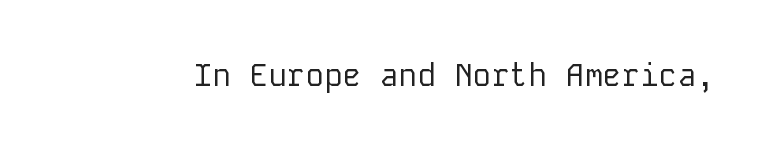
Q: Is the text bold? A: No.
Q: Is the text italic (slanted)? A: No, it is upright.
Q: Is the typeface a serif or a sans-serif typeface? A: Sans-serif.
Q: Is the text underlined? A: No.
Q: Is the spacing between letters normal or unusually wide? A: Normal.
Q: Width (condensed, normal, or wide)? A: Normal.
Q: Stroke contrast? A: Low.
Q: x-height? A: Medium.
Q: Monospaced? A: Yes.
